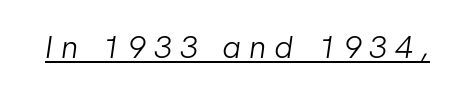
Each letter keeps its own natural width here, so spacing adapts to shape. This rendering employs a face without finishing strokes, i.e., a sans-serif. Loose tracking; the words dissolve into strings of separated letters. The letters look calm and open, with moderate or lighter stems. Notice how a bar underscores the lettering throughout.
